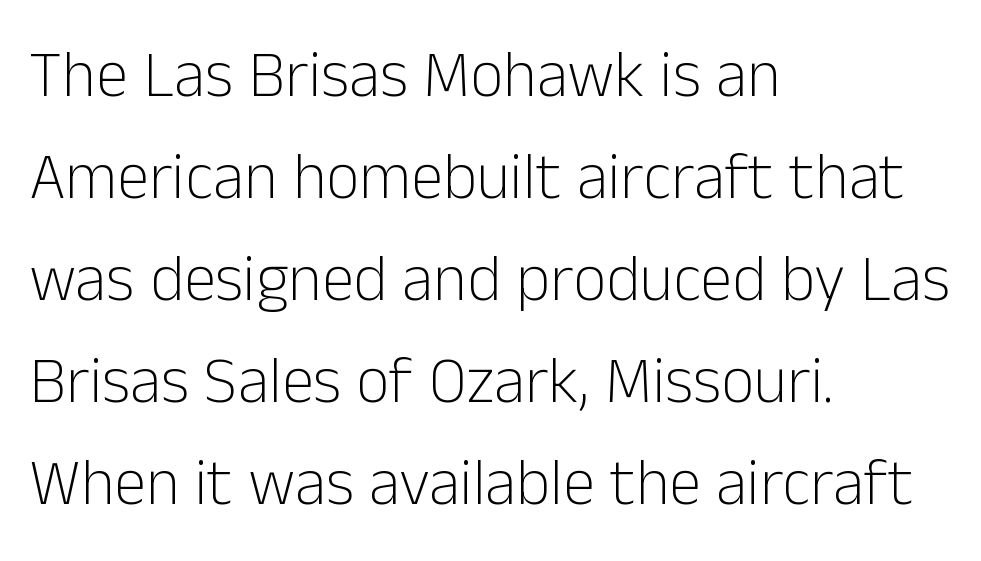
The image shows 65 px light sans-serif type, upright; set left-aligned, normal line spacing (1.57x), normal letter spacing, not underlined; low stroke contrast and a medium x-height.
